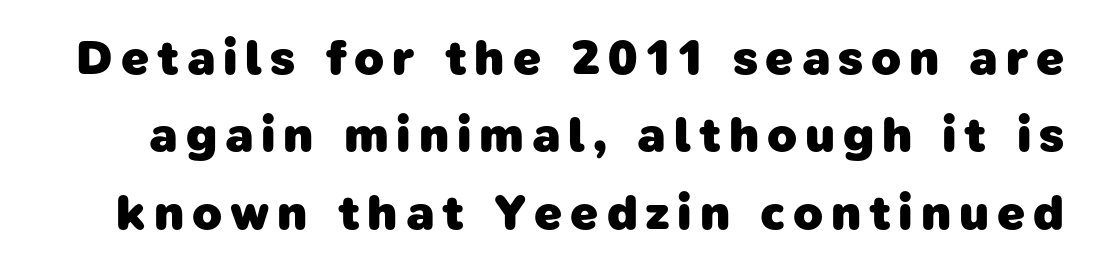
The image shows 49 px heavy sans-serif type; set normal line spacing (1.58x), not underlined; low stroke contrast and a medium x-height.
